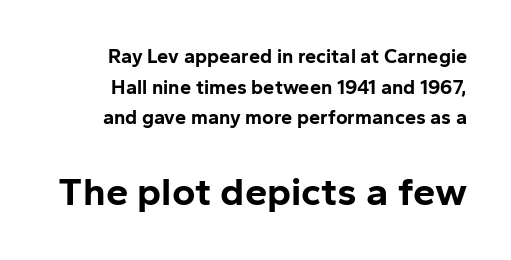
Q: Is the text bold? A: Yes.
Q: Is the text italic (slanted)? A: No, it is upright.
Q: Is the typeface a serif or a sans-serif typeface? A: Sans-serif.
Q: Is the text underlined? A: No.
Q: How is the paragraph aligned? A: Right-aligned.
Q: Is the spacing between letters normal or unusually wide? A: Normal.
Q: Is the spacing between lines tight, normal or loose? A: Normal.
Q: Which block of text is set in a larger size, the first (top) or the second (bottom)? A: The second (bottom) one.
Q: Width (condensed, normal, or wide)? A: Normal.
Q: Stroke contrast? A: Low.
Q: x-height? A: Medium.
Q: Monospaced? A: No.
